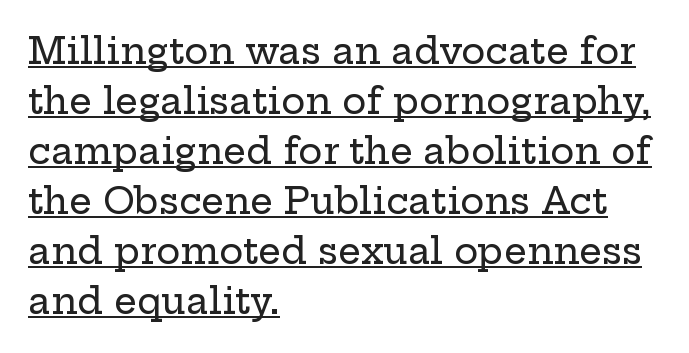
{"serif": "yes", "italic": "no", "width": "wide", "stroke_contrast": "low", "x_height": "medium", "monospaced": "no", "underline": "yes", "align": "left", "line_spacing": "normal", "line_spacing_ratio": 1.39, "letter_spacing": "normal", "letter_spacing_em": 0.0, "glyph_px": 36}
